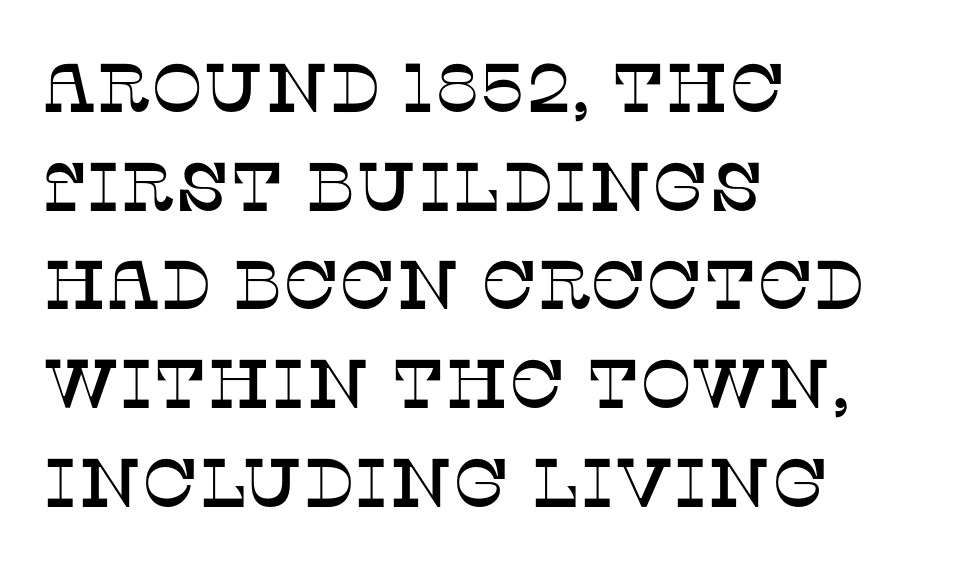
Whoever set this chose a conventional vertical rhythm. Upright lettering throughout. Honestly, the letter spacing is just normal — you wouldn't notice it. Varying glyph widths throughout — classic text-font behaviour. Check under the words: just untouched page. Line beginnings align vertically; line endings do not.
